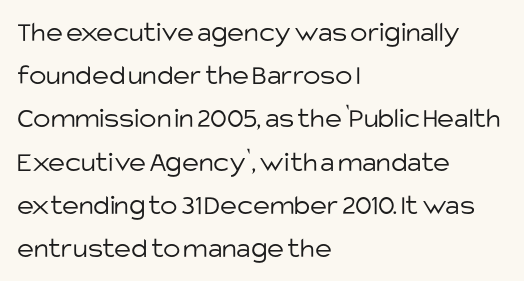
{"serif": "no", "italic": "no", "bold": "no", "weight": "light", "width": "normal", "stroke_contrast": "low", "x_height": "large", "monospaced": "no", "underline": "no", "align": "left", "line_spacing": "normal", "line_spacing_ratio": 1.49, "letter_spacing": "normal", "letter_spacing_em": 0.0, "glyph_px": 29}
